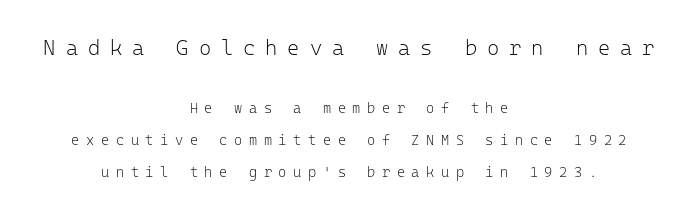
Q: Is the text bold? A: No.
Q: Is the text italic (slanted)? A: No, it is upright.
Q: Is the text underlined? A: No.
Q: How is the paragraph aligned? A: Centered.
Q: Is the spacing between letters normal or unusually wide? A: Unusually wide.
Q: Is the spacing between lines tight, normal or loose? A: Loose.
Q: Which block of text is set in a larger size, the first (top) or the second (bottom)? A: The first (top) one.
